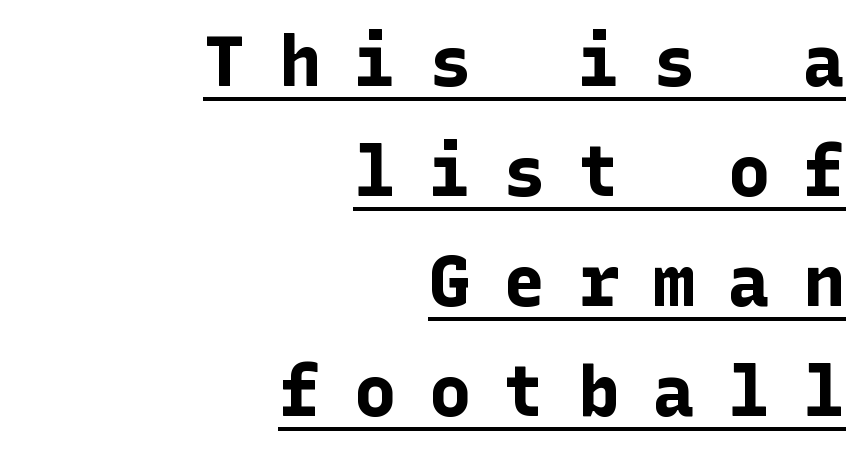
The image shows 70 px bold sans-serif type, upright; set right-aligned, normal line spacing (1.57x), unusually wide letter spacing (+0.47 em), underlined; low stroke contrast and a medium x-height.
